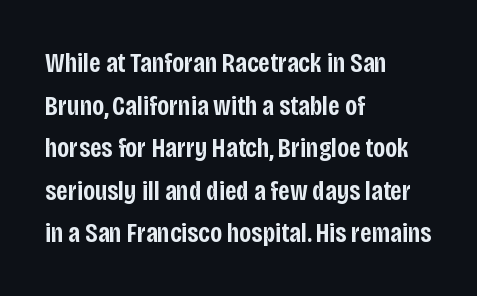
{"serif": "no", "italic": "no", "bold": "semi", "weight": "semibold", "width": "condensed", "stroke_contrast": "low", "x_height": "large", "monospaced": "no", "underline": "no", "align": "left", "line_spacing": "normal", "line_spacing_ratio": 1.52, "letter_spacing": "normal", "letter_spacing_em": 0.0, "glyph_px": 28}
